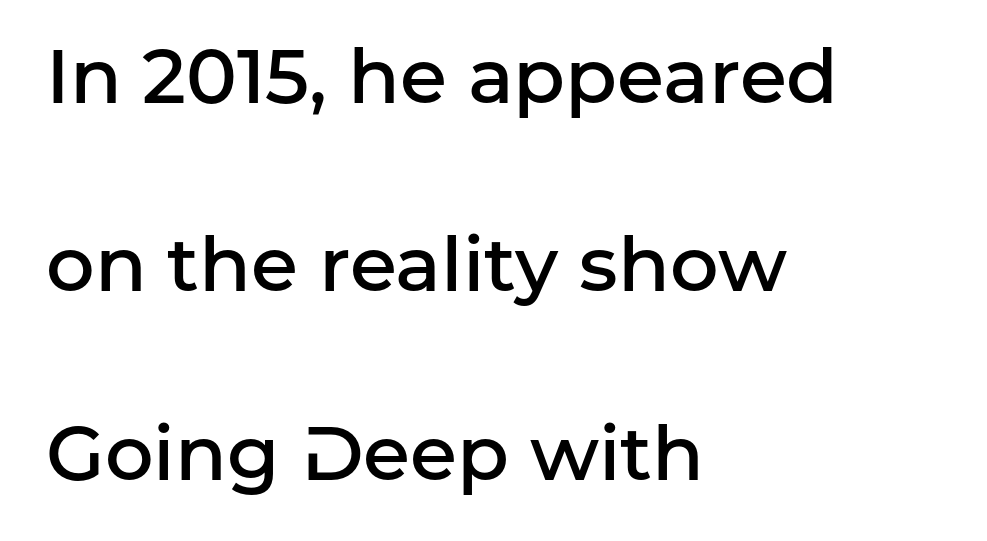
{"serif": "no", "italic": "no", "bold": "semi", "weight": "semibold", "width": "normal", "stroke_contrast": "low", "x_height": "medium", "monospaced": "no", "underline": "no", "align": "left", "line_spacing": "loose", "line_spacing_ratio": 2.48, "letter_spacing": "normal", "letter_spacing_em": 0.0, "glyph_px": 76}
